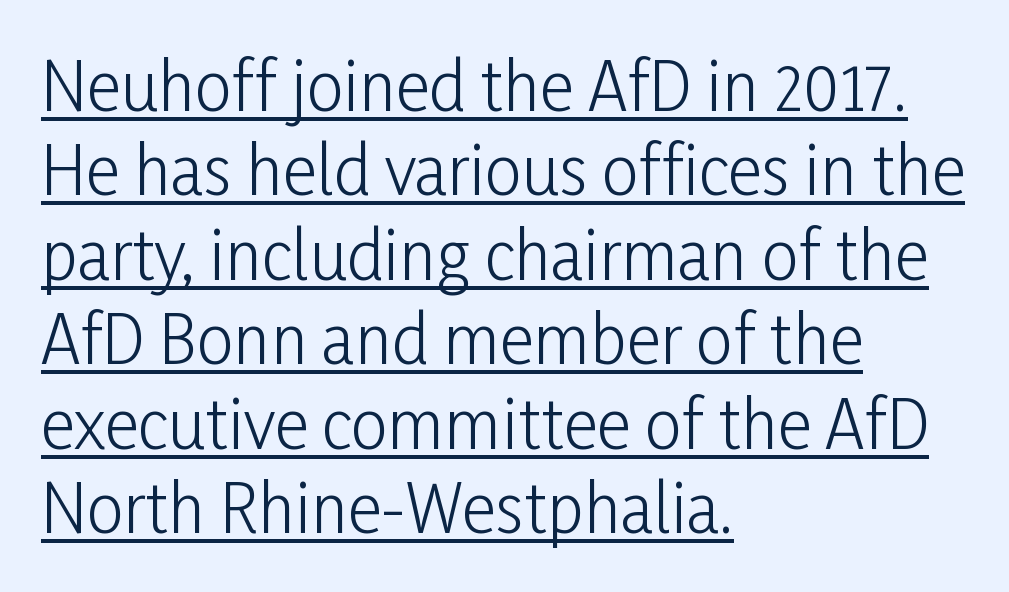
Q: Is the text bold? A: No.
Q: Is the text italic (slanted)? A: No, it is upright.
Q: Is the typeface a serif or a sans-serif typeface? A: Sans-serif.
Q: Is the text underlined? A: Yes.
Q: How is the paragraph aligned? A: Left-aligned.
Q: Is the spacing between letters normal or unusually wide? A: Normal.
Q: Is the spacing between lines tight, normal or loose? A: Normal.
Q: Width (condensed, normal, or wide)? A: Condensed.
Q: Stroke contrast? A: Low.
Q: x-height? A: Medium.
Q: Monospaced? A: No.
